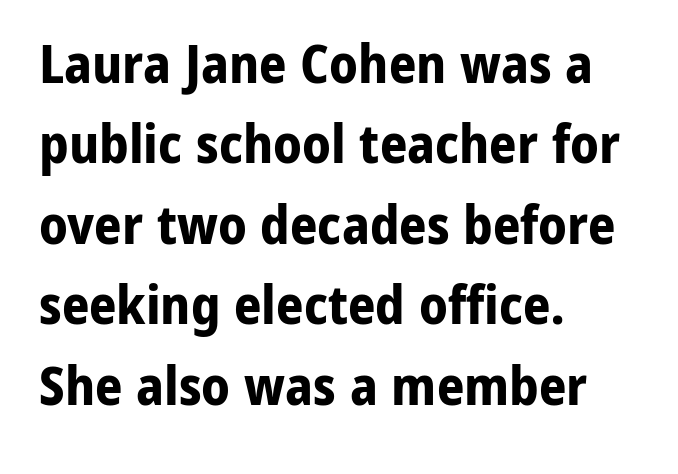
When letters stand straight like this, we call the style roman or upright. Classification — sans serif. The leading is moderate, giving the passage an even texture. Weight: bold.
